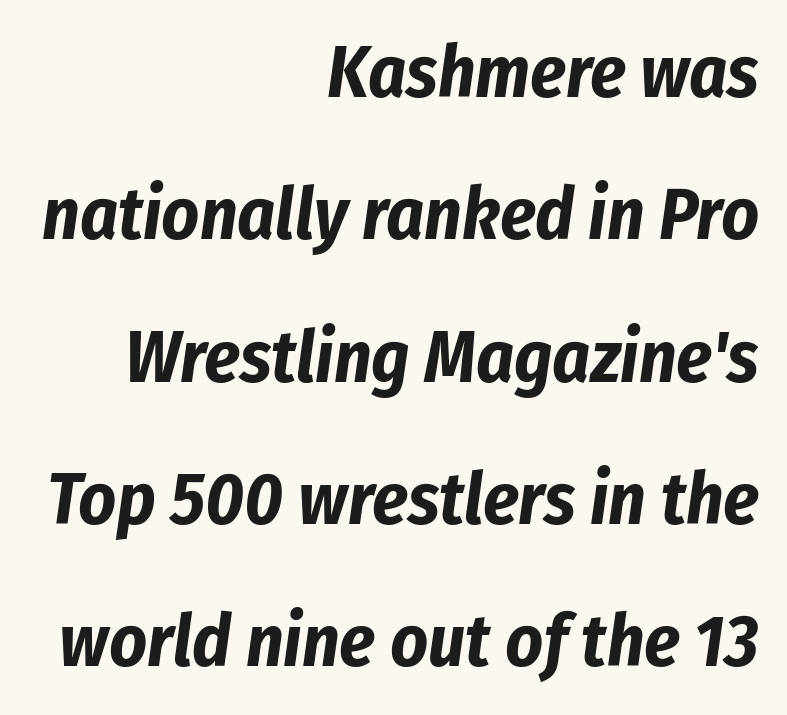
Q: Is the text bold? A: Yes.
Q: Is the text italic (slanted)? A: Yes, it leans right by about 8 degrees.
Q: Is the text underlined? A: No.
Q: How is the paragraph aligned? A: Right-aligned.
Q: Is the spacing between letters normal or unusually wide? A: Normal.
Q: Is the spacing between lines tight, normal or loose? A: Loose.
Q: Width (condensed, normal, or wide)? A: Condensed.
Q: Stroke contrast? A: Low.
Q: x-height? A: Medium.
Q: Monospaced? A: No.
